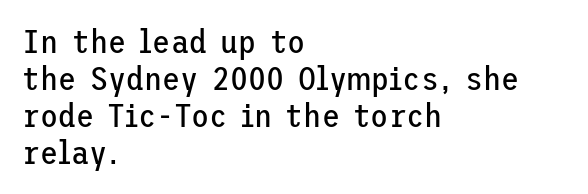
Teacher's note: observe the even left margin — that is flush-left alignment. The foot of each line stays bare and open. The passage shown has conventional tracking throughout. Unbolded letterforms with no extra heft. Ascenders rise straight up at ninety degrees. Horizontal bands of white between lines are thin slivers.
